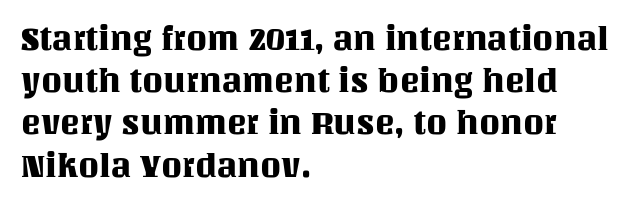
Lines of text with bare space underneath. Do the characters align in a grid? No, the font is proportional. Posture: straight, roman, zero tilt. Rows of type keep a routine distance in the vertical direction.
